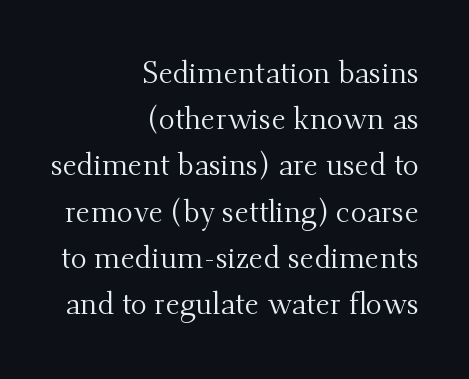
The image shows 30 px regular-weight serif type, upright; set right-aligned, normal line spacing (1.54x), normal letter spacing, not underlined; medium stroke contrast and a small x-height.
